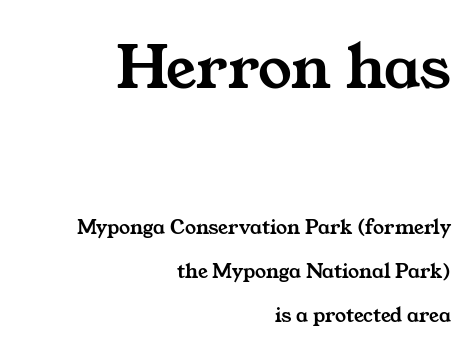
{"serif": "yes", "width": "wide", "stroke_contrast": "medium", "x_height": "medium", "monospaced": "no", "underline": "no", "align": "right", "line_spacing": "loose", "line_spacing_ratio": 2.0, "letter_spacing": "normal", "letter_spacing_em": 0.0, "larger_block": "first", "size_ratio": 3.05, "glyph_px": 67}
